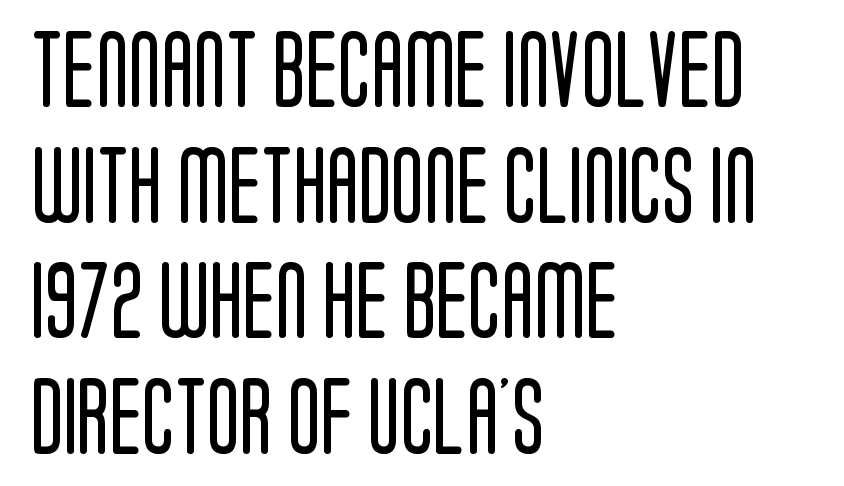
The image shows 76 px regular-weight, condensed sans-serif type, upright; set left-aligned, normal line spacing (1.52x), normal letter spacing, not underlined; low stroke contrast and a large x-height.
